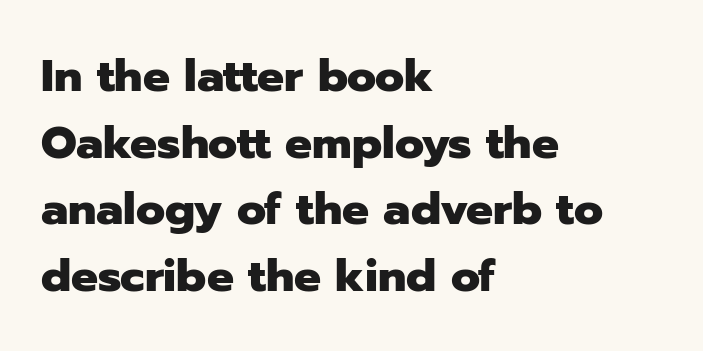
Q: Is the text bold? A: Yes.
Q: Is the text italic (slanted)? A: No, it is upright.
Q: Is the typeface a serif or a sans-serif typeface? A: Sans-serif.
Q: Is the text underlined? A: No.
Q: How is the paragraph aligned? A: Left-aligned.
Q: Is the spacing between letters normal or unusually wide? A: Normal.
Q: Is the spacing between lines tight, normal or loose? A: Normal.
Q: Width (condensed, normal, or wide)? A: Normal.
Q: Stroke contrast? A: Low.
Q: x-height? A: Medium.
Q: Monospaced? A: No.
